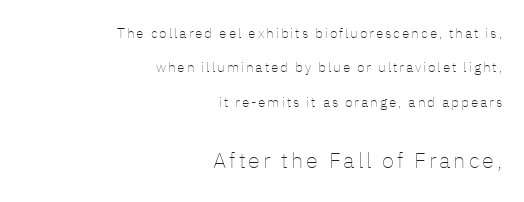
This is roman type, the default non-slanted kind. Is the lower block the larger one? Yes — the lower block carries the bigger type. This rendering features lettering with no underline. This rendering uses right alignment, leaving the left contour irregular. Baseline-to-baseline distance is far greater than the letter height. Heft: none added — not bold.
